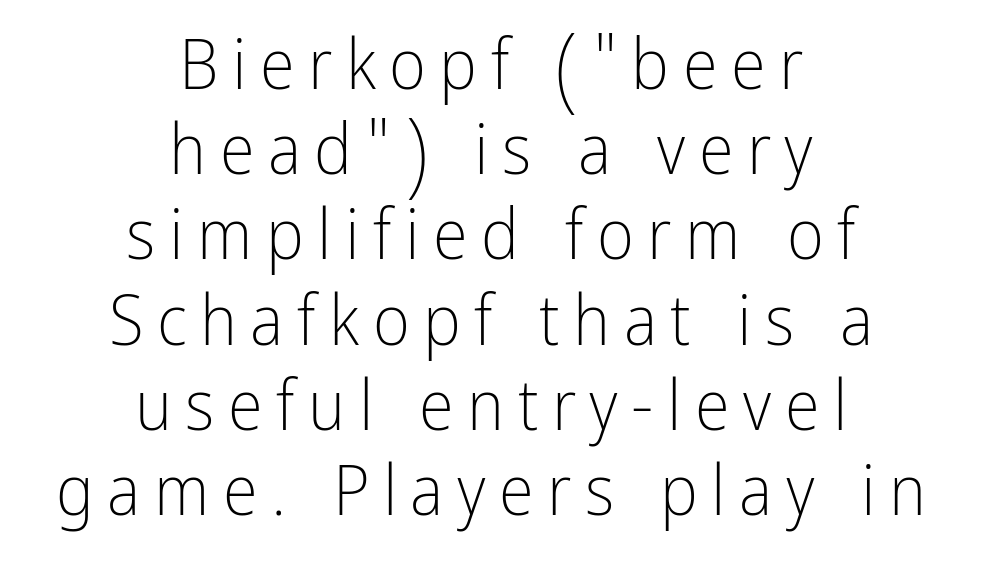
Short and long lines alike share a common midpoint. Caption: face not bold, strokes unweighted. Think of a printed novel: that variable character pitch is what you see here. In terms of letterform style, serifs are entirely absent.
